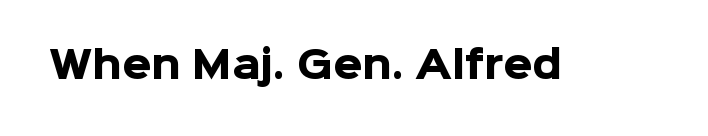
The image shows 37 px heavy sans-serif type, upright; set normal letter spacing, not underlined; low stroke contrast and a medium x-height.
